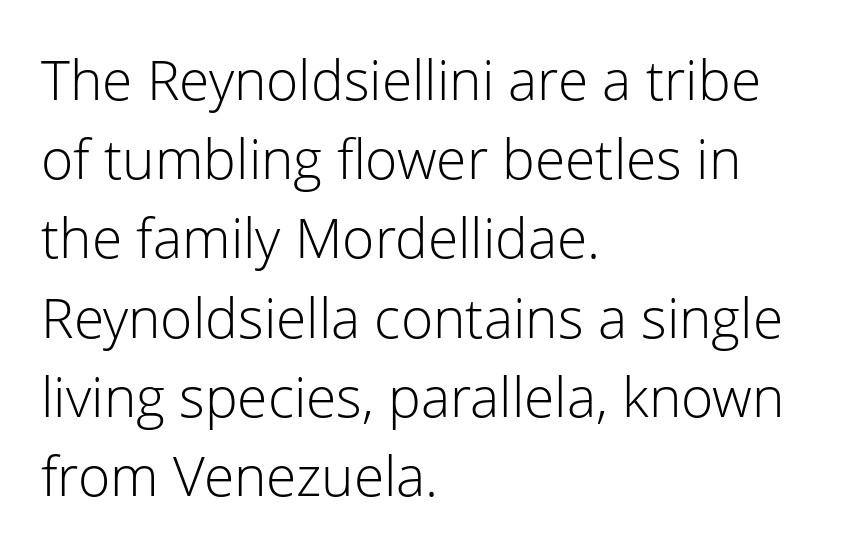
The image shows 55 px light sans-serif type, upright; set left-aligned, normal line spacing (1.44x), normal letter spacing, not underlined; low stroke contrast and a medium x-height.
